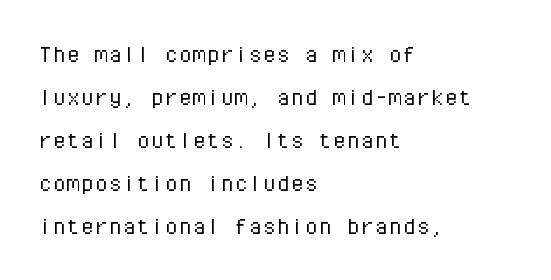
Q: Is the text bold? A: No.
Q: Is the text italic (slanted)? A: No, it is upright.
Q: Is the typeface a serif or a sans-serif typeface? A: Sans-serif.
Q: Is the text underlined? A: No.
Q: How is the paragraph aligned? A: Left-aligned.
Q: Is the spacing between letters normal or unusually wide? A: Normal.
Q: Is the spacing between lines tight, normal or loose? A: Normal.
Q: Width (condensed, normal, or wide)? A: Normal.
Q: Stroke contrast? A: Low.
Q: x-height? A: Medium.
Q: Monospaced? A: Yes.
